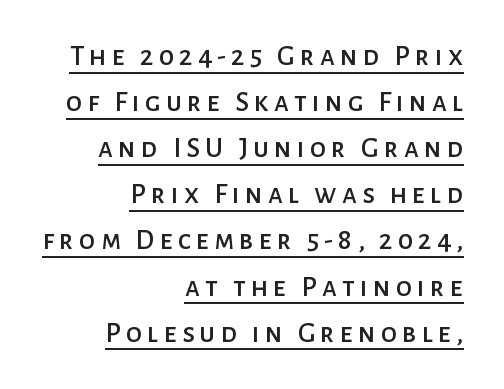
The image shows 29 px sans-serif type, upright; set right-aligned, normal line spacing (1.59x), underlined; low stroke contrast and a medium x-height.
